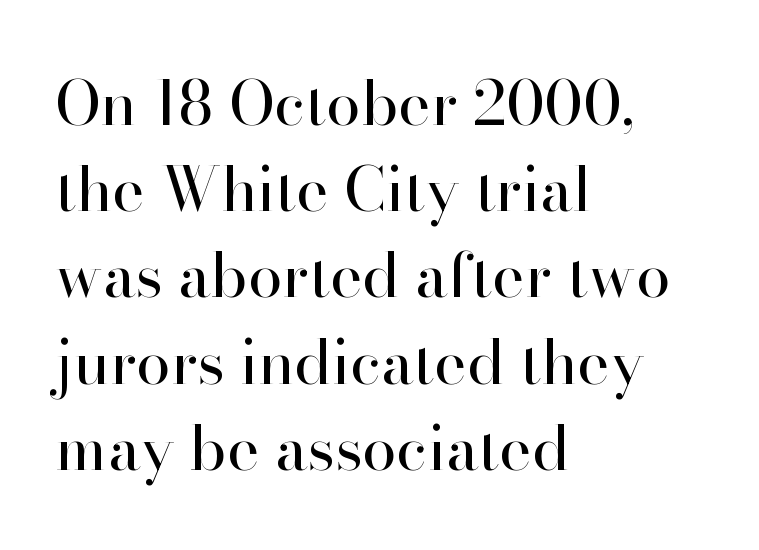
The typeface chosen for these lines features serifs. Is the letter spacing exaggerated? No — it looks like the ordinary default. Tall strokes in this sample are plumb rather than angled. Note the varied advance widths — an 'i' is clearly narrower than an 'm'. The passage shown stacks its lines at a standard gap. The rag falls on the right side of this text block.
